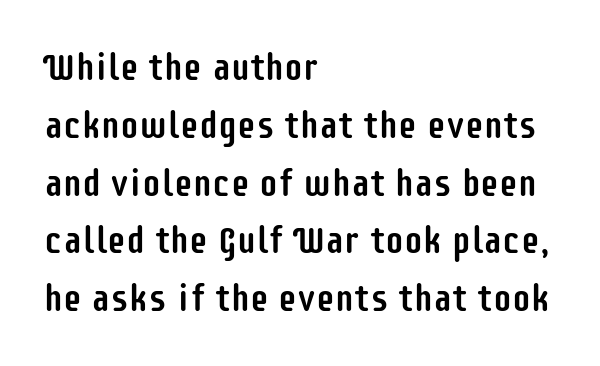
{"serif": "no", "italic": "no", "width": "condensed", "stroke_contrast": "low", "x_height": "large", "monospaced": "no", "underline": "no", "align": "left", "line_spacing": "normal", "line_spacing_ratio": 1.52, "letter_spacing": "normal", "letter_spacing_em": 0.0, "glyph_px": 38}
